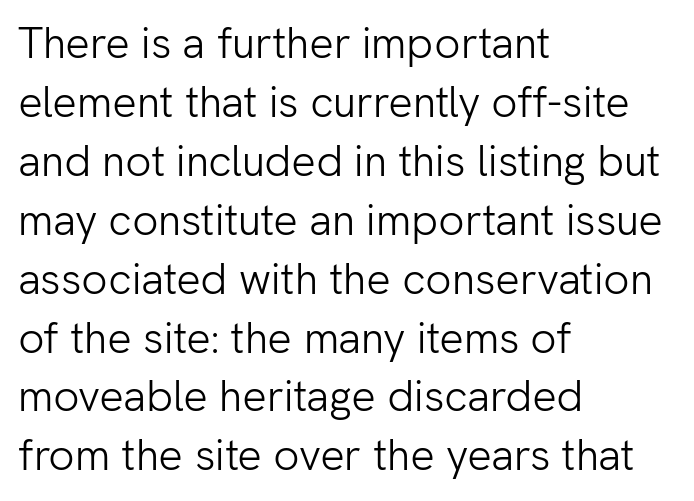
The image shows 43 px light sans-serif type, upright; set left-aligned, normal line spacing (1.37x), normal letter spacing, not underlined; low stroke contrast and a medium x-height.
